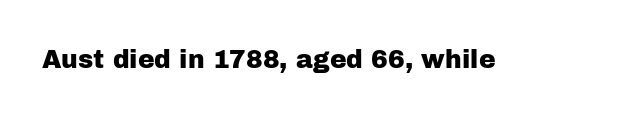
{"italic": "no", "underline": "no", "letter_spacing": "normal", "letter_spacing_em": 0.0, "glyph_px": 25}
